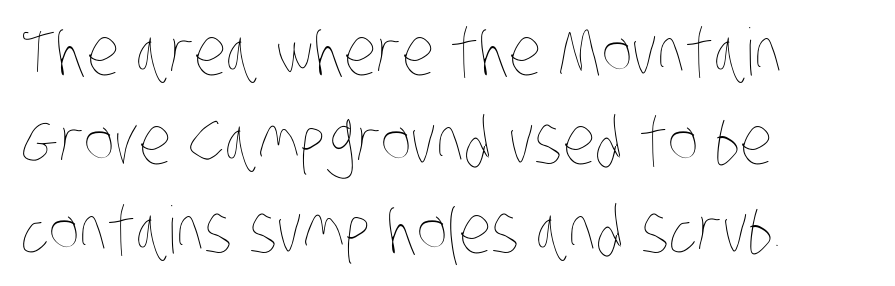
Q: Is the text bold? A: No.
Q: Is the text underlined? A: No.
Q: How is the paragraph aligned? A: Left-aligned.
Q: Is the spacing between letters normal or unusually wide? A: Normal.
Q: Is the spacing between lines tight, normal or loose? A: Normal.
Q: Width (condensed, normal, or wide)? A: Condensed.
Q: Stroke contrast? A: Low.
Q: x-height? A: Large.
Q: Monospaced? A: No.
